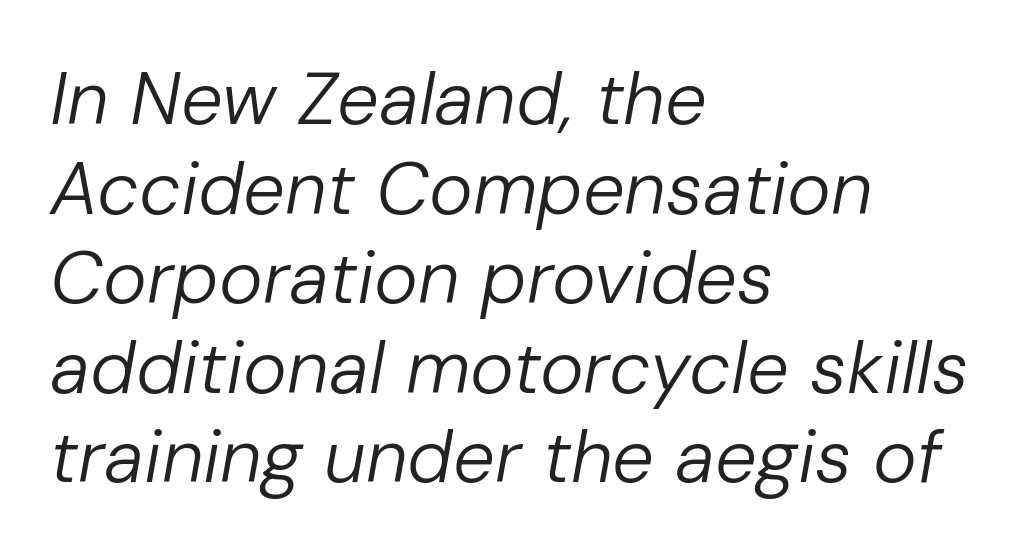
Q: Is the text bold? A: No.
Q: Is the text italic (slanted)? A: Yes, it leans right by about 10 degrees.
Q: Is the text underlined? A: No.
Q: How is the paragraph aligned? A: Left-aligned.
Q: Is the spacing between letters normal or unusually wide? A: Normal.
Q: Width (condensed, normal, or wide)? A: Normal.
Q: Stroke contrast? A: Low.
Q: x-height? A: Medium.
Q: Monospaced? A: No.
